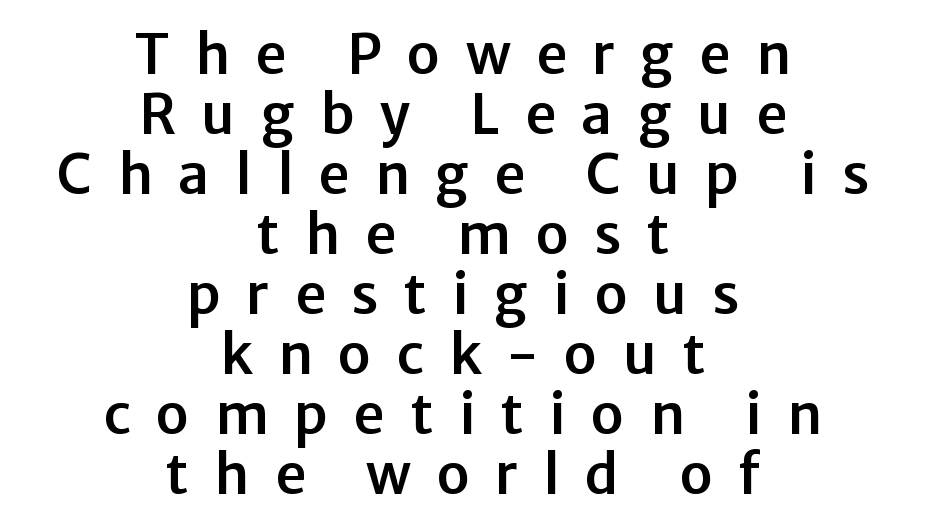
Looks like regular typesetting: each glyph gets only the width it needs. Is there any slant? The stems are plumb. The space beneath each line is pristine and unruled. Serifs: no, the terminals of the letterforms are clean.
